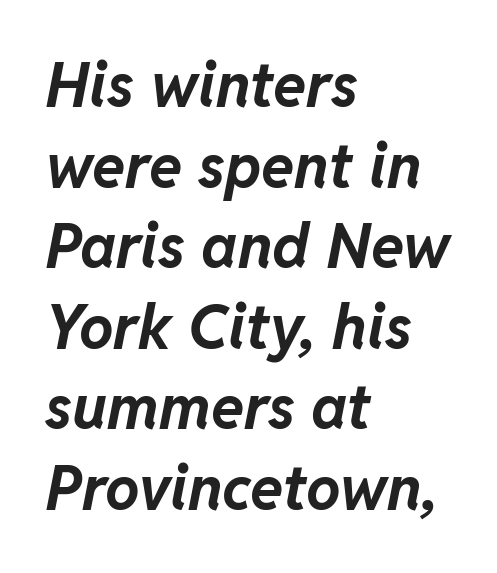
Q: Is the text bold? A: Yes.
Q: Is the text italic (slanted)? A: Yes, it leans right by about 11 degrees.
Q: Is the text underlined? A: No.
Q: How is the paragraph aligned? A: Left-aligned.
Q: Is the spacing between letters normal or unusually wide? A: Normal.
Q: Is the spacing between lines tight, normal or loose? A: Normal.
Q: Width (condensed, normal, or wide)? A: Normal.
Q: Stroke contrast? A: Low.
Q: x-height? A: Medium.
Q: Monospaced? A: No.
